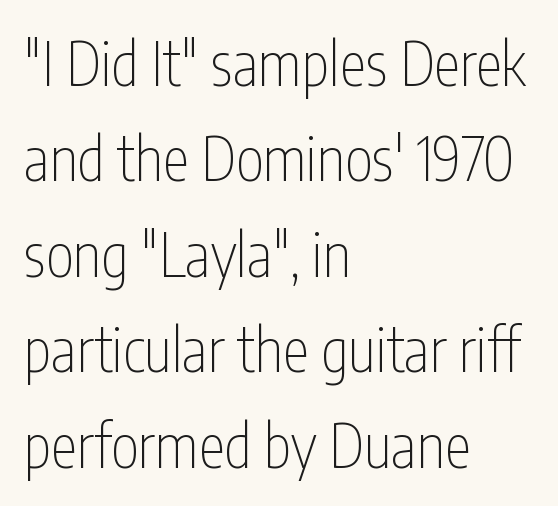
{"serif": "no", "italic": "no", "bold": "no", "weight": "thin", "width": "condensed", "stroke_contrast": "low", "x_height": "medium", "monospaced": "no", "underline": "no", "align": "left", "line_spacing": "normal", "line_spacing_ratio": 1.59, "letter_spacing": "normal", "letter_spacing_em": 0.0, "glyph_px": 60}
